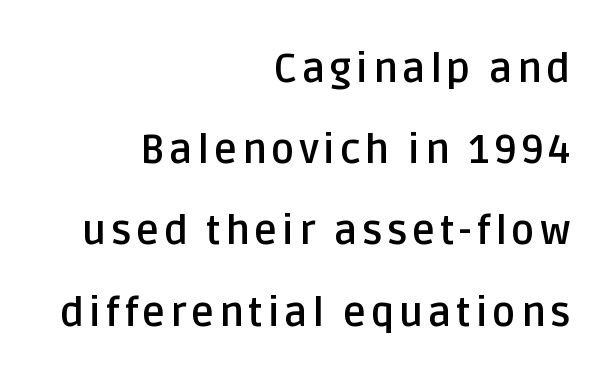
Q: Is the text bold? A: Yes.
Q: Is the text italic (slanted)? A: No, it is upright.
Q: Is the typeface a serif or a sans-serif typeface? A: Sans-serif.
Q: Is the text underlined? A: No.
Q: How is the paragraph aligned? A: Right-aligned.
Q: Is the spacing between lines tight, normal or loose? A: Loose.
Q: Width (condensed, normal, or wide)? A: Normal.
Q: Stroke contrast? A: Low.
Q: x-height? A: Large.
Q: Monospaced? A: No.
